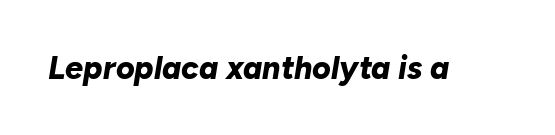
{"italic": "yes", "lean": "right", "slant_degrees": 10, "bold": "yes", "weight": "bold", "width": "normal", "stroke_contrast": "low", "x_height": "medium", "monospaced": "no", "underline": "no", "letter_spacing": "normal", "letter_spacing_em": 0.0, "glyph_px": 32}
